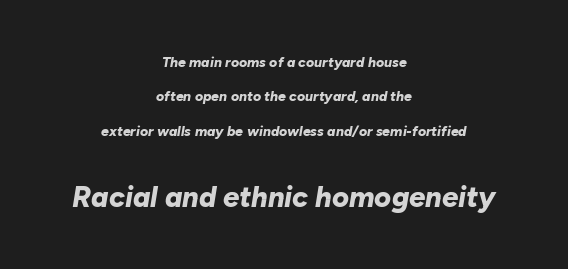
Q: Is the text bold? A: Yes.
Q: Is the text italic (slanted)? A: Yes, it leans right by about 10 degrees.
Q: Is the text underlined? A: No.
Q: How is the paragraph aligned? A: Centered.
Q: Is the spacing between letters normal or unusually wide? A: Normal.
Q: Is the spacing between lines tight, normal or loose? A: Loose.
Q: Which block of text is set in a larger size, the first (top) or the second (bottom)? A: The second (bottom) one.
Q: Width (condensed, normal, or wide)? A: Normal.
Q: Stroke contrast? A: Low.
Q: x-height? A: Medium.
Q: Monospaced? A: No.
